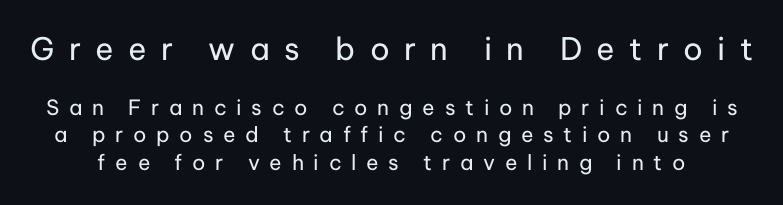
The image shows 31 px regular-weight sans-serif type, upright; set normal line spacing (1.3x), unusually wide letter spacing (+0.46 em), not underlined; the first (top) block is 1.48x larger; low stroke contrast and a medium x-height.
